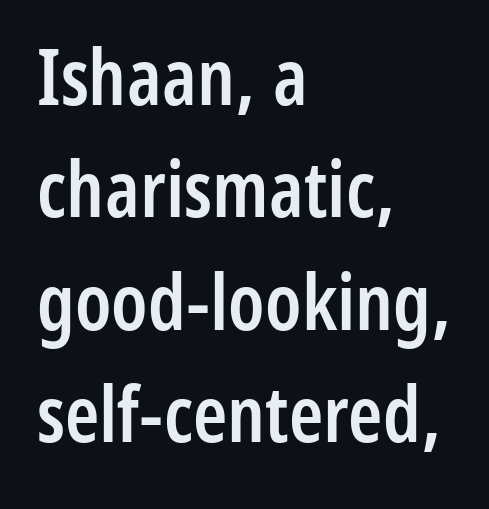
The image shows 78 px semibold, condensed sans-serif type, upright; set left-aligned, normal line spacing (1.44x), normal letter spacing, not underlined; low stroke contrast and a medium x-height.
